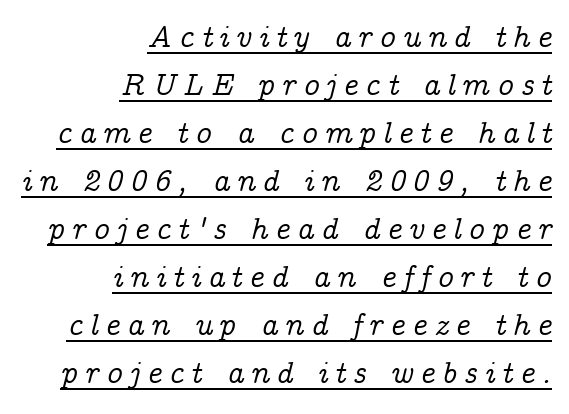
A student would call this right alignment; a typographer would say flush right, rag left. Leading: standard. Think of a printed novel: that variable character pitch is what you see here. The face used here has a pronounced slope to its letters.
